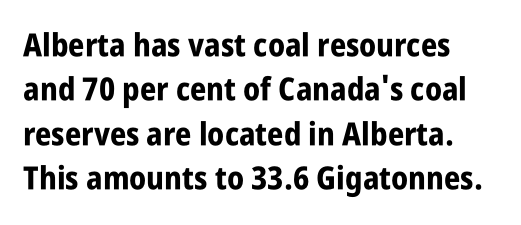
The image shows 32 px bold, condensed sans-serif type, upright; set left-aligned, normal line spacing (1.39x), normal letter spacing, not underlined; low stroke contrast and a large x-height.
